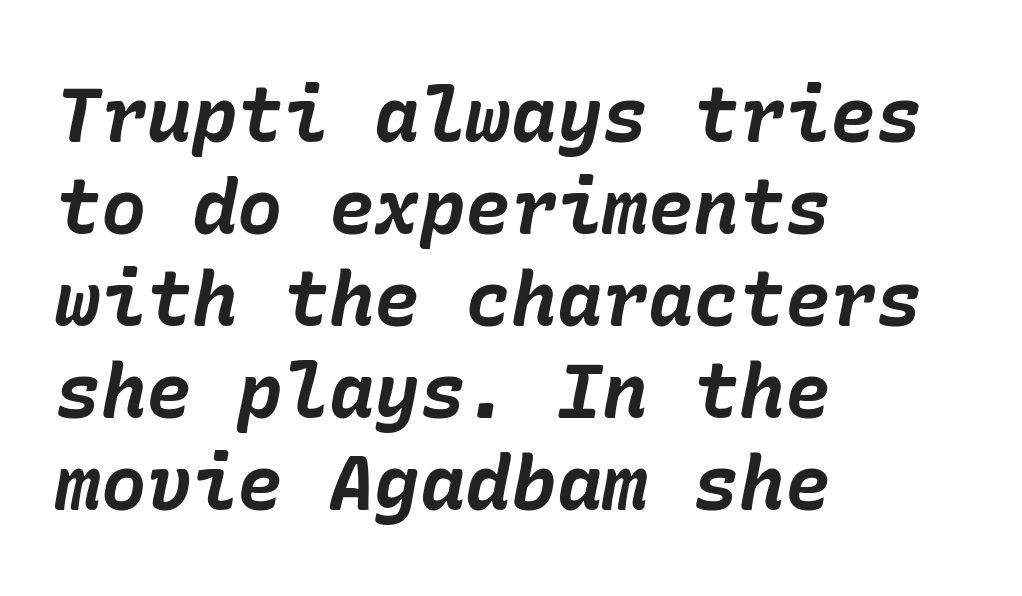
{"italic": "yes", "lean": "right", "slant_degrees": 10, "bold": "yes", "weight": "bold", "width": "normal", "stroke_contrast": "low", "x_height": "medium", "underline": "no", "align": "left", "line_spacing_ratio": 1.21, "letter_spacing": "normal", "letter_spacing_em": 0.0, "glyph_px": 76}
